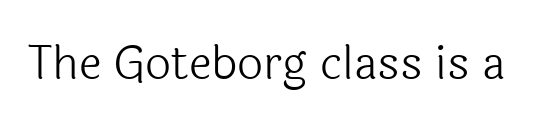
{"serif": "no", "italic": "no", "bold": "no", "weight": "light", "width": "normal", "x_height": "medium", "monospaced": "no", "underline": "no", "letter_spacing": "normal", "letter_spacing_em": 0.0, "glyph_px": 46}
